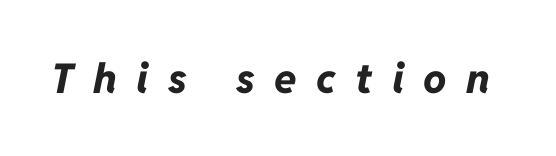
The passage shown is typed in a proportional face where columns would drift. This is heavy type, rendered in bold. Honestly, the letter spacing is so wide it's the main thing you notice. A bare baseline throughout the passage. If you drew a line through each stem, it would be angled.
